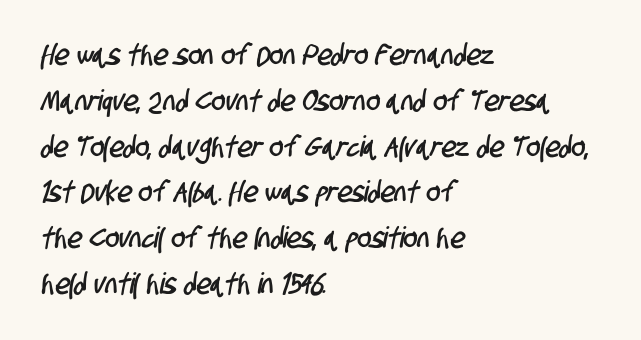
{"serif": "no", "width": "condensed", "stroke_contrast": "low", "x_height": "large", "monospaced": "no", "underline": "no", "align": "left", "line_spacing": "normal", "line_spacing_ratio": 1.58, "letter_spacing": "normal", "letter_spacing_em": 0.0, "glyph_px": 29}
